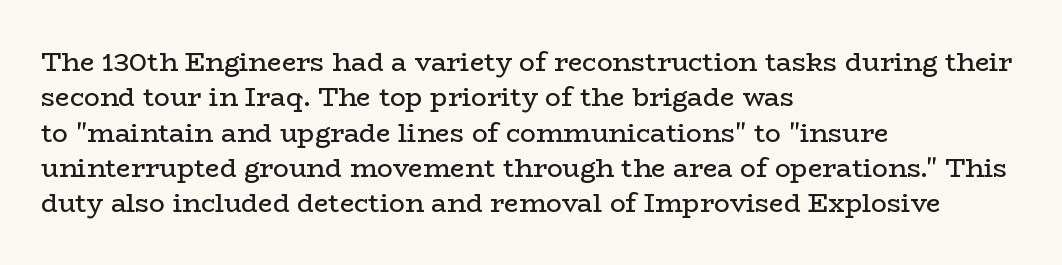
Q: Is the text bold? A: No.
Q: Is the text italic (slanted)? A: No, it is upright.
Q: Is the text underlined? A: No.
Q: How is the paragraph aligned? A: Left-aligned.
Q: Is the spacing between letters normal or unusually wide? A: Normal.
Q: Is the spacing between lines tight, normal or loose? A: Normal.
